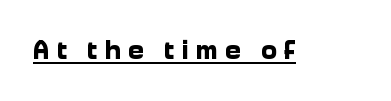
{"serif": "no", "italic": "no", "bold": "yes", "weight": "bold", "width": "normal", "stroke_contrast": "low", "x_height": "medium", "monospaced": "no", "underline": "yes", "letter_spacing": "wide", "letter_spacing_em": 0.24, "glyph_px": 28}
